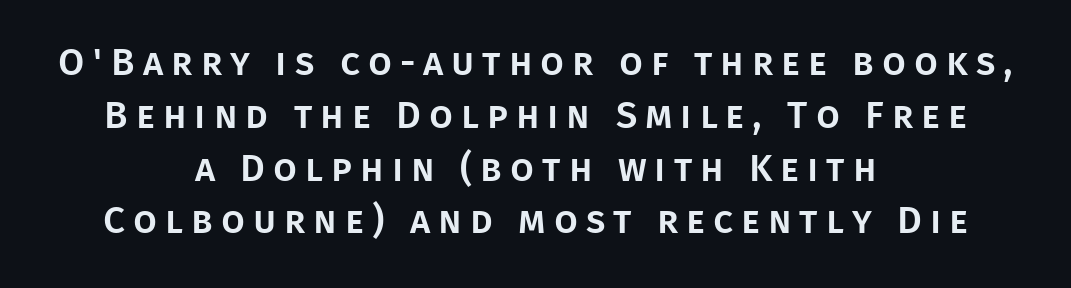
The image shows 38 px sans-serif type, upright; set centered, normal line spacing (1.39x), unusually wide letter spacing (+0.21 em), not underlined; low stroke contrast and a large x-height.
